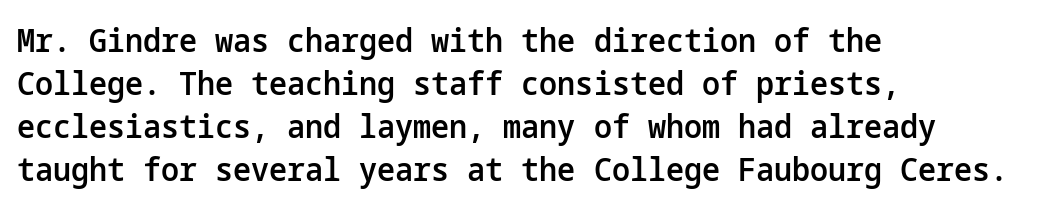
{"serif": "no", "italic": "no", "bold": "semi", "weight": "semibold", "width": "normal", "stroke_contrast": "low", "x_height": "medium", "underline": "no", "align": "left", "line_spacing": "normal", "line_spacing_ratio": 1.34, "letter_spacing": "normal", "letter_spacing_em": 0.0, "glyph_px": 32}
